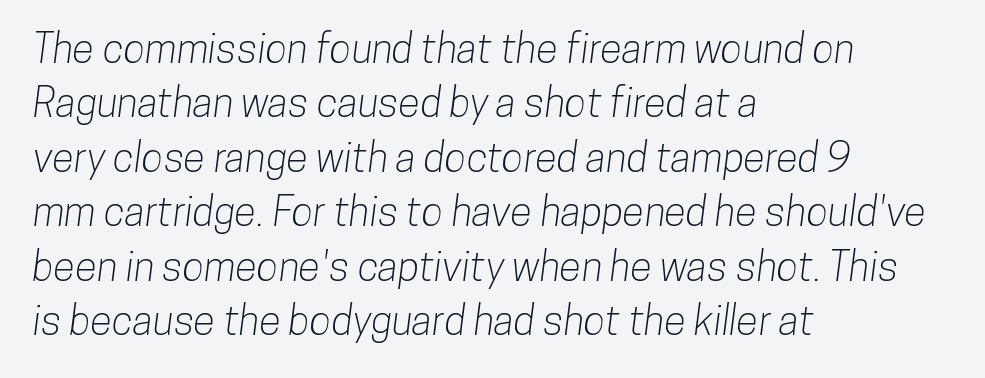
Q: Is the typeface a serif or a sans-serif typeface? A: Sans-serif.
Q: Is the text underlined? A: No.
Q: How is the paragraph aligned? A: Left-aligned.
Q: Is the spacing between letters normal or unusually wide? A: Normal.
Q: Is the spacing between lines tight, normal or loose? A: Normal.
Q: Width (condensed, normal, or wide)? A: Condensed.
Q: Stroke contrast? A: Low.
Q: x-height? A: Medium.
Q: Monospaced? A: No.
